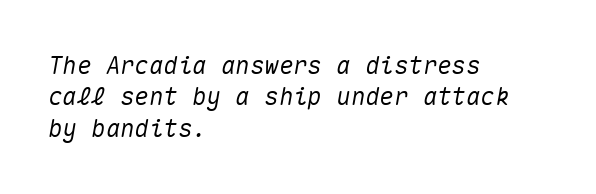
Italic? Definitely — the glyphs are oblique. Nobody touched the tracking dial on this one. The rows are spaced the way most documents space them. Underlining? Definitely not there.
